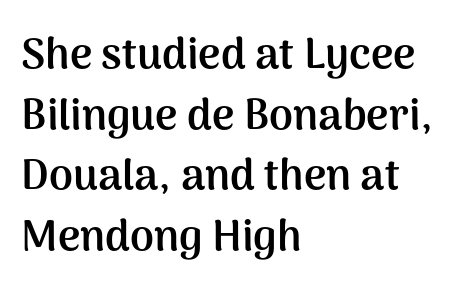
{"serif": "no", "italic": "no", "bold": "yes", "weight": "semibold", "width": "normal", "stroke_contrast": "medium", "x_height": "medium", "monospaced": "no", "underline": "no", "align": "left", "line_spacing": "normal", "line_spacing_ratio": 1.41, "letter_spacing": "normal", "letter_spacing_em": 0.0, "glyph_px": 43}
